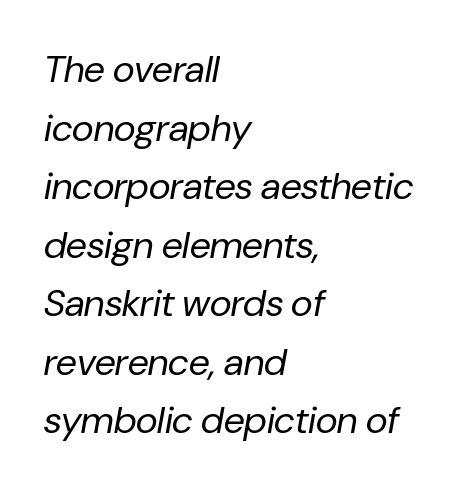
The image shows 38 px regular-weight type, italic (leaning right); set left-aligned, normal line spacing (1.54x), normal letter spacing, not underlined; low stroke contrast and a medium x-height.
